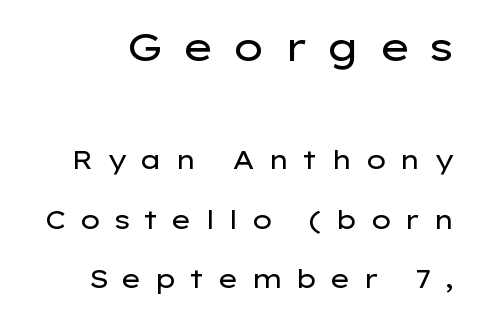
The passage shown begins with its larger block and ends with its smaller one. These glyphs show unthickened strokes, regular width or finer. Lines of text with bare space underneath. Caption: multi-line text, flush right, ragged left. Font category for this specimen: sans-serif. This sample trades compactness for vertical openness between lines.
